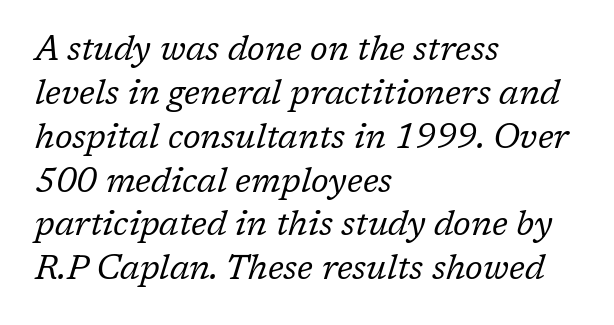
Rule under the text: the space is simply empty. One-word summary of the alignment: left. These glyphs show unthickened strokes, regular width or finer. This sample keeps an unexceptional amount of space between lines. The type family on display is of the serif kind.
